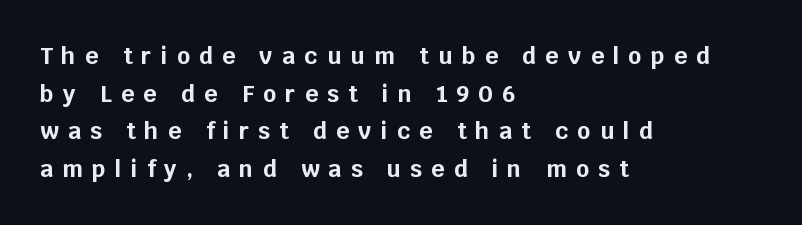
{"italic": "no", "bold": "yes", "underline": "no", "align": "left", "line_spacing": "normal", "line_spacing_ratio": 1.64, "letter_spacing": "wide", "letter_spacing_em": 0.4, "glyph_px": 23}
